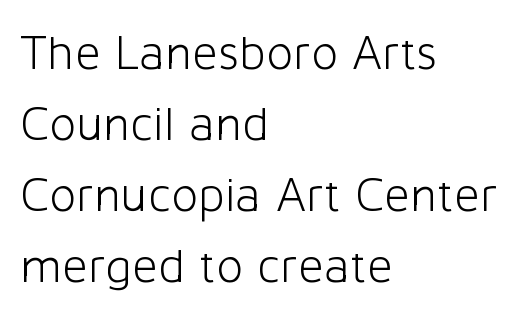
{"serif": "no", "italic": "no", "bold": "no", "weight": "light", "width": "normal", "stroke_contrast": "low", "x_height": "medium", "monospaced": "no", "underline": "no", "align": "left", "line_spacing": "normal", "line_spacing_ratio": 1.42, "letter_spacing": "normal", "letter_spacing_em": 0.0, "glyph_px": 50}
